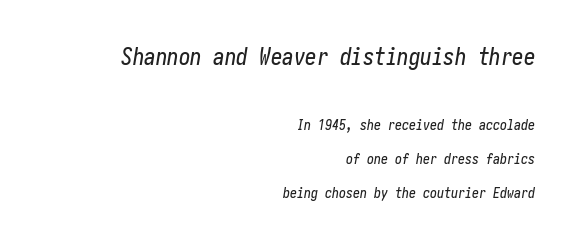
{"italic": "yes", "lean": "right", "slant_degrees": 10, "underline": "no", "align": "right", "line_spacing": "loose", "line_spacing_ratio": 2.42, "letter_spacing": "normal", "letter_spacing_em": 0.0, "larger_block": "first", "size_ratio": 1.64, "glyph_px": 23}
